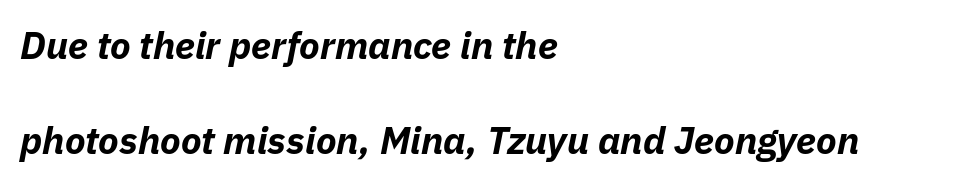
Q: Is the text bold? A: Yes.
Q: Is the text italic (slanted)? A: Yes, it leans right by about 11 degrees.
Q: Is the text underlined? A: No.
Q: How is the paragraph aligned? A: Left-aligned.
Q: Is the spacing between letters normal or unusually wide? A: Normal.
Q: Is the spacing between lines tight, normal or loose? A: Loose.
Q: Width (condensed, normal, or wide)? A: Normal.
Q: Stroke contrast? A: Low.
Q: x-height? A: Medium.
Q: Monospaced? A: No.
